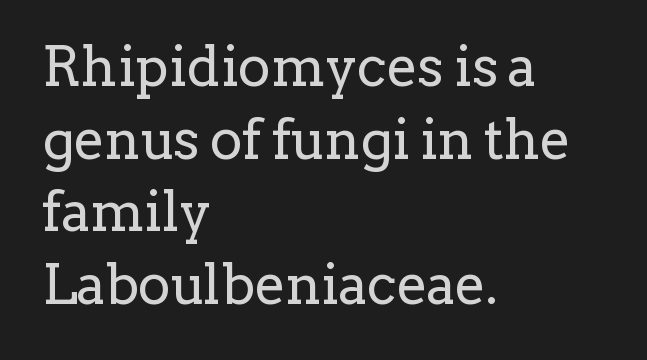
{"serif": "yes", "italic": "no", "bold": "no", "weight": "regular", "width": "normal", "stroke_contrast": "low", "x_height": "medium", "monospaced": "no", "underline": "no", "align": "left", "line_spacing": "normal", "line_spacing_ratio": 1.32, "letter_spacing": "normal", "letter_spacing_em": 0.0, "glyph_px": 55}
